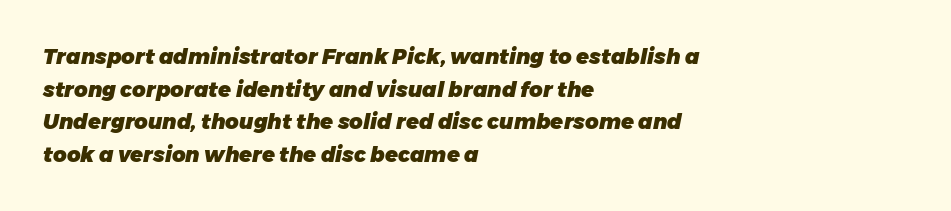
Q: Is the text bold? A: Yes.
Q: Is the text italic (slanted)? A: Yes, it leans right by about 11 degrees.
Q: Is the text underlined? A: No.
Q: How is the paragraph aligned? A: Left-aligned.
Q: Is the spacing between letters normal or unusually wide? A: Normal.
Q: Is the spacing between lines tight, normal or loose? A: Normal.
